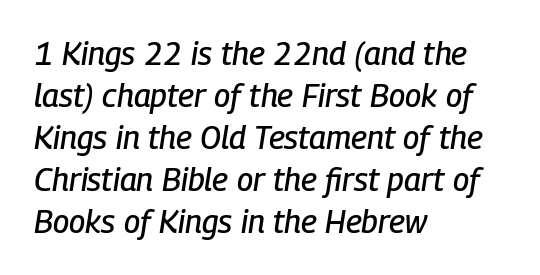
{"italic": "yes", "lean": "right", "slant_degrees": 9, "width": "condensed", "stroke_contrast": "low", "x_height": "medium", "monospaced": "no", "underline": "no", "align": "left", "line_spacing": "normal", "line_spacing_ratio": 1.31, "letter_spacing": "normal", "letter_spacing_em": 0.0, "glyph_px": 32}
